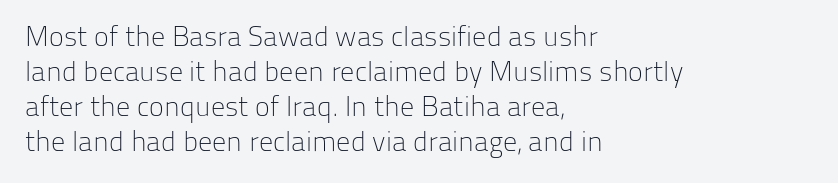
{"serif": "no", "italic": "no", "bold": "no", "weight": "light", "width": "normal", "stroke_contrast": "low", "x_height": "medium", "monospaced": "no", "underline": "no", "align": "left", "line_spacing": "normal", "line_spacing_ratio": 1.25, "letter_spacing": "normal", "letter_spacing_em": 0.0, "glyph_px": 28}
